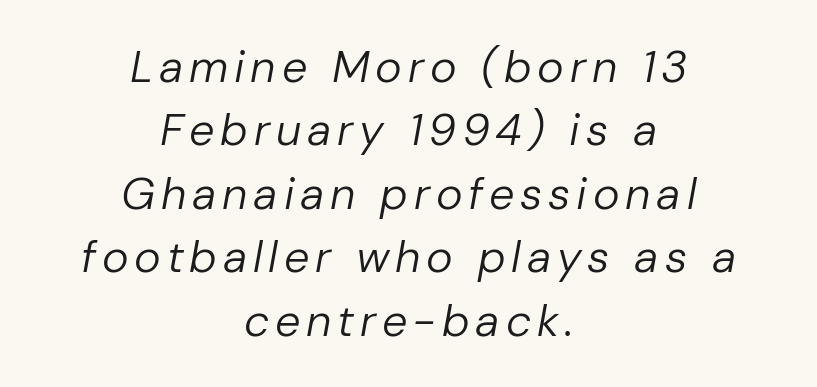
Q: Is the text bold? A: No.
Q: Is the text italic (slanted)? A: Yes, it leans right by about 10 degrees.
Q: Is the text underlined? A: No.
Q: How is the paragraph aligned? A: Centered.
Q: Is the spacing between lines tight, normal or loose? A: Normal.
Q: Width (condensed, normal, or wide)? A: Normal.
Q: Stroke contrast? A: Low.
Q: x-height? A: Medium.
Q: Monospaced? A: No.
